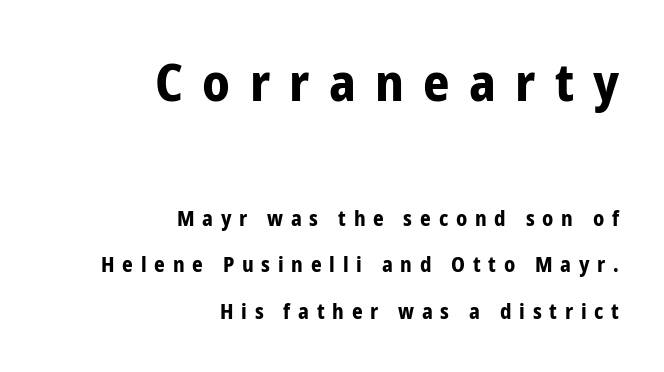
The image shows 52 px bold, condensed sans-serif type, upright; set right-aligned, loose line spacing (2.23x), unusually wide letter spacing (+0.37 em), not underlined; the first (top) block is 2.48x larger; low stroke contrast and a medium x-height.
